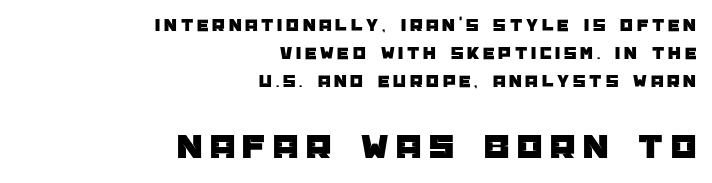
Each word looks stretched out because of the extra space between its letters. Here the designer chose a conventional face with non-uniform glyph widths. Every row of glyphs terminates at an identical x-position on the right. Does the lettering tilt? It doesn't — this is upright. Unlike a traditional serif, this face leaves its strokes unadorned. A bare baseline throughout the passage.
